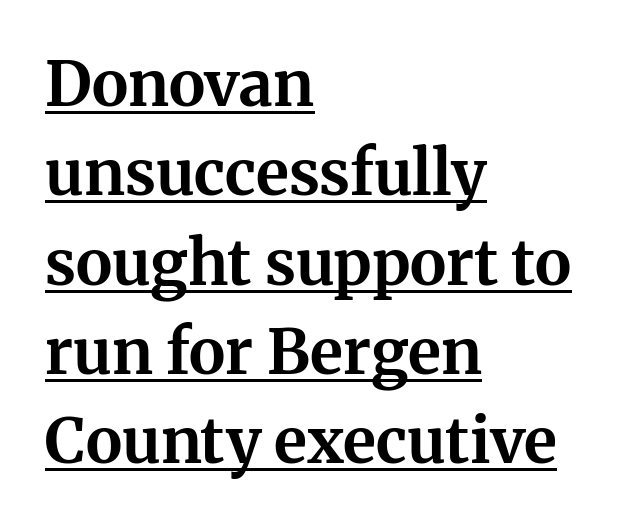
A dark, heavy texture on the line: the type is bold. The letters stand upright; this is a roman face. The rendering uses natural spacing where letterforms have individual widths. Students, note that the glyphs here touch the page at normal intervals.
